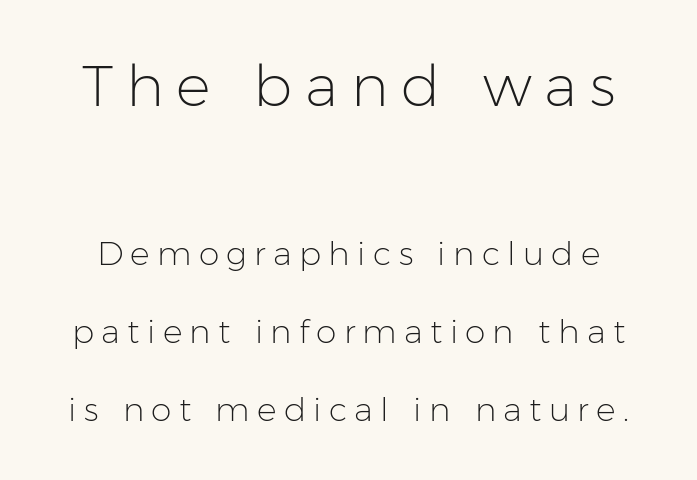
Q: Is the text bold? A: No.
Q: Is the text italic (slanted)? A: No, it is upright.
Q: Is the typeface a serif or a sans-serif typeface? A: Sans-serif.
Q: Is the text underlined? A: No.
Q: Is the spacing between letters normal or unusually wide? A: Unusually wide.
Q: Is the spacing between lines tight, normal or loose? A: Loose.
Q: Which block of text is set in a larger size, the first (top) or the second (bottom)? A: The first (top) one.
Q: Width (condensed, normal, or wide)? A: Normal.
Q: Stroke contrast? A: Low.
Q: x-height? A: Medium.
Q: Monospaced? A: No.
